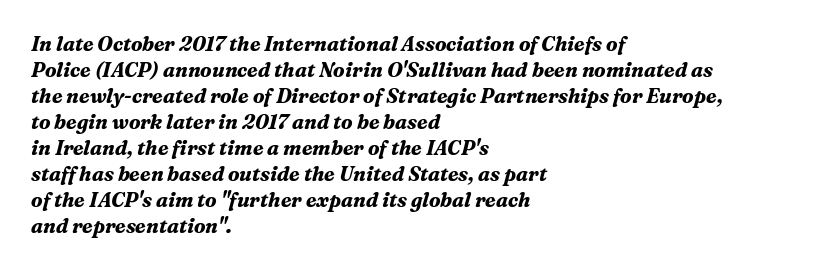
The sample has been set heavy, in full bold. The specimen reads as italic at a glance. Leftover space on each line is placed entirely after the last word. Nobody drew a line under any word here. Reading down the column, the eye jumps a familiar distance to each next line. Is the letter spacing exaggerated? No — it looks like the ordinary default.
